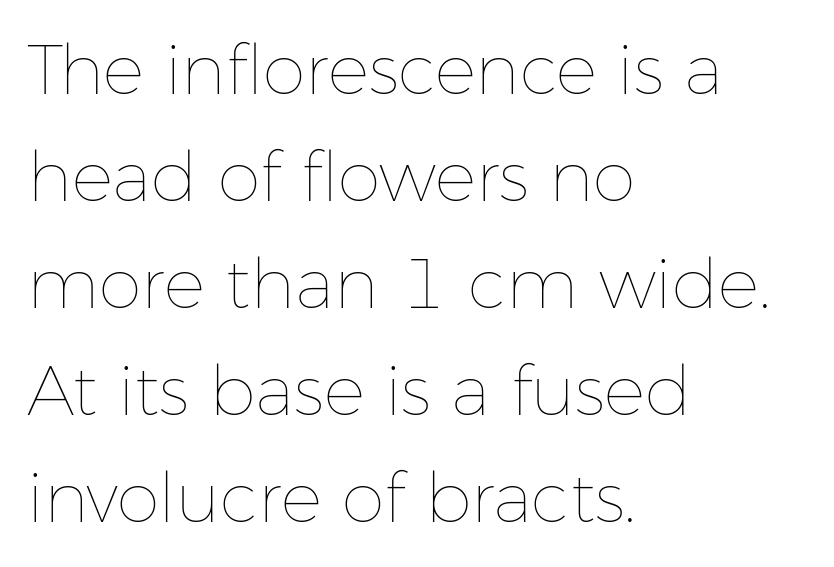
Reading down the block, your eye returns to a fixed left position each line. The face used here is proportionally spaced, like ordinary book or web type. This rendering features lettering with no underline. Successive baselines arrive at the customary interval.
